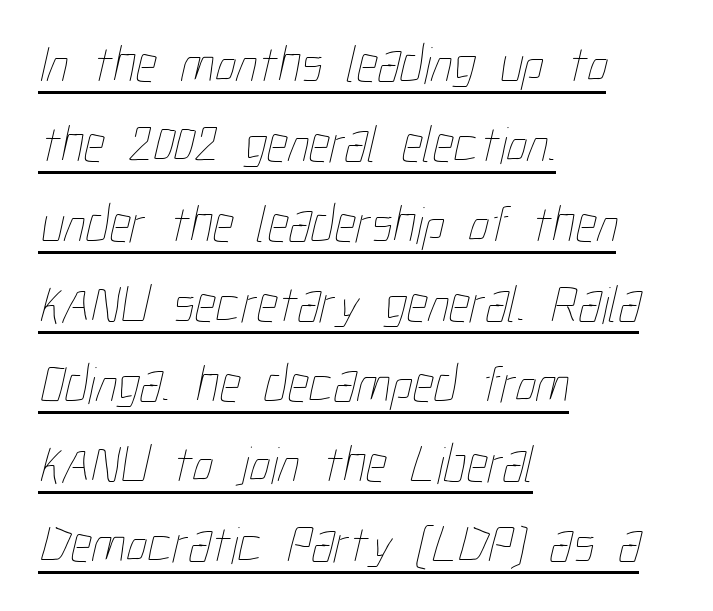
The image shows 53 px thin, condensed type; set left-aligned, normal line spacing (1.51x), normal letter spacing, underlined; low stroke contrast and a medium x-height.
